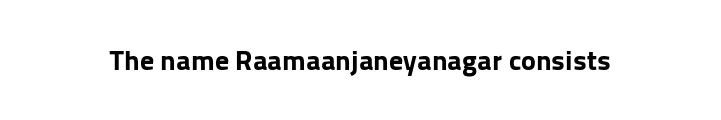
Q: Is the text bold? A: Yes.
Q: Is the text italic (slanted)? A: No, it is upright.
Q: Is the typeface a serif or a sans-serif typeface? A: Sans-serif.
Q: Is the text underlined? A: No.
Q: Is the spacing between letters normal or unusually wide? A: Normal.
Q: Width (condensed, normal, or wide)? A: Normal.
Q: Stroke contrast? A: Low.
Q: x-height? A: Medium.
Q: Monospaced? A: No.
